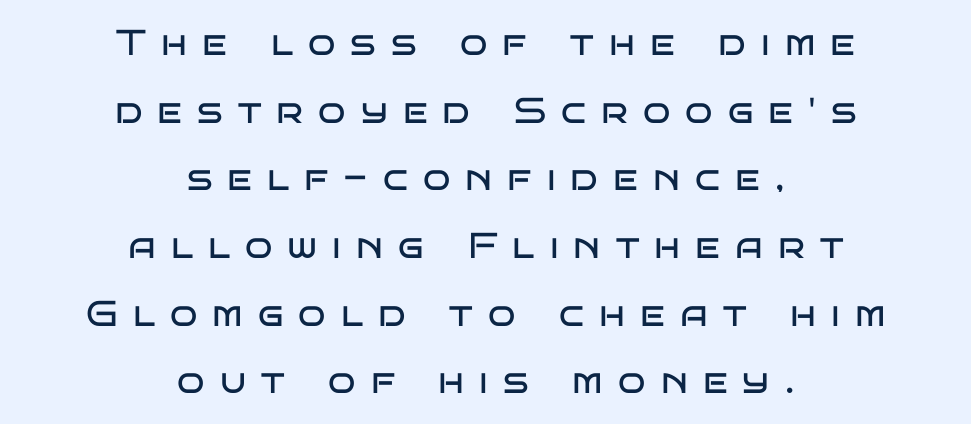
The image shows 36 px regular-weight, wide sans-serif type, upright; set centered, line spacing 1.88x, unusually wide letter spacing (+0.42 em), not underlined; low stroke contrast and a large x-height.
